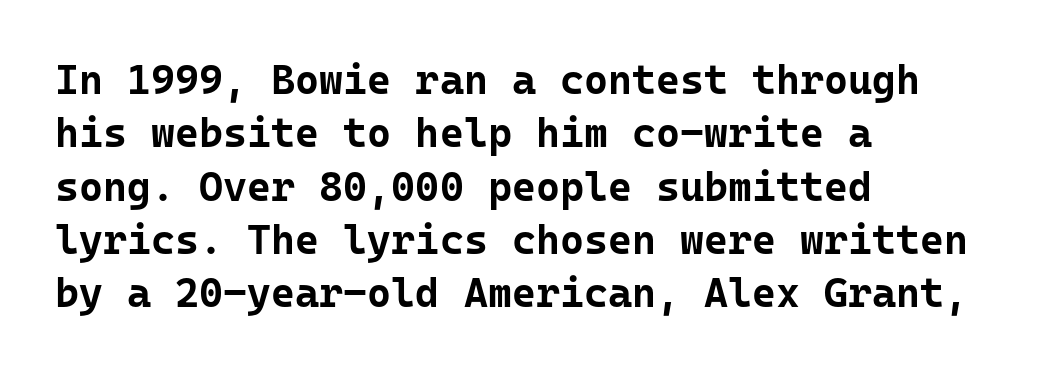
These lines sit exactly where default settings would place them. No feet cap the strokes, marking this as sans-serif type. Stroke thickness is high; the sample reads as a true bold. Inter-character spacing is left at the font's built-in metrics. These lines are rendered in a fixed-pitch font. Only glyphs here, with clear space below each row.
